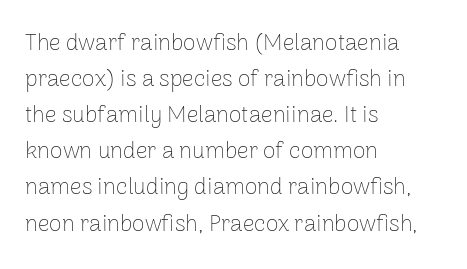
Q: Is the text bold? A: No.
Q: Is the text italic (slanted)? A: No, it is upright.
Q: Is the text underlined? A: No.
Q: How is the paragraph aligned? A: Left-aligned.
Q: Is the spacing between letters normal or unusually wide? A: Normal.
Q: Is the spacing between lines tight, normal or loose? A: Normal.
